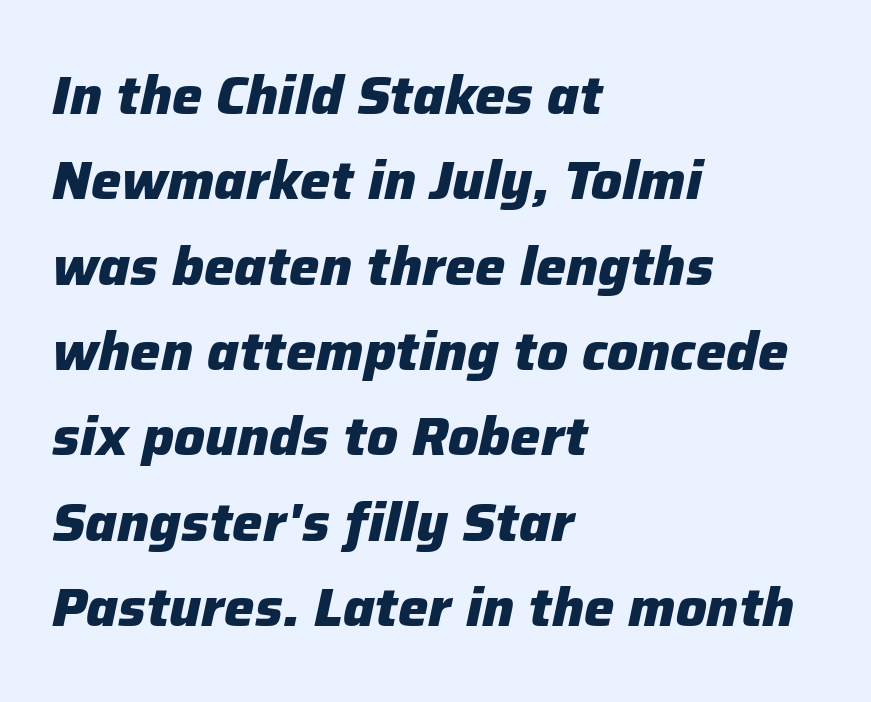
{"italic": "yes", "lean": "right", "slant_degrees": 12, "bold": "yes", "weight": "heavy", "width": "normal", "stroke_contrast": "low", "x_height": "medium", "monospaced": "no", "underline": "no", "align": "left", "line_spacing": "normal", "line_spacing_ratio": 1.58, "letter_spacing": "normal", "letter_spacing_em": 0.0, "glyph_px": 54}
